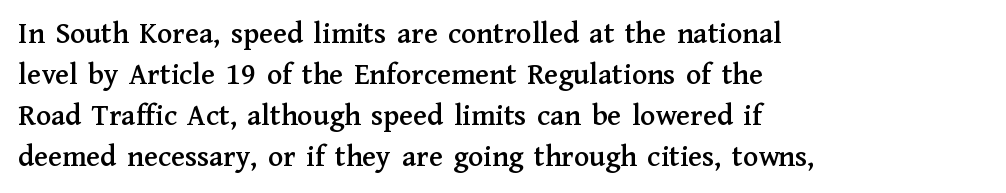
The image shows 31 px serif type, upright; set left-aligned, normal line spacing (1.32x), normal letter spacing, not underlined; medium stroke contrast and a medium x-height.
